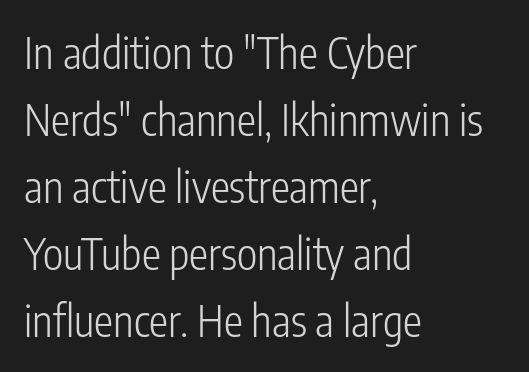
{"serif": "no", "italic": "no", "bold": "no", "weight": "light", "width": "condensed", "stroke_contrast": "low", "x_height": "medium", "monospaced": "no", "underline": "no", "align": "left", "line_spacing": "normal", "line_spacing_ratio": 1.56, "letter_spacing": "normal", "letter_spacing_em": 0.0, "glyph_px": 43}
